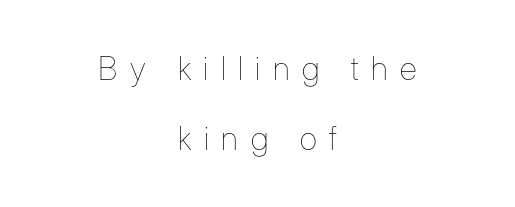
Q: Is the text bold? A: No.
Q: Is the text italic (slanted)? A: No, it is upright.
Q: Is the text underlined? A: No.
Q: How is the paragraph aligned? A: Centered.
Q: Is the spacing between letters normal or unusually wide? A: Unusually wide.
Q: Is the spacing between lines tight, normal or loose? A: Loose.
Q: Width (condensed, normal, or wide)? A: Condensed.
Q: Stroke contrast? A: Low.
Q: x-height? A: Medium.
Q: Monospaced? A: No.
